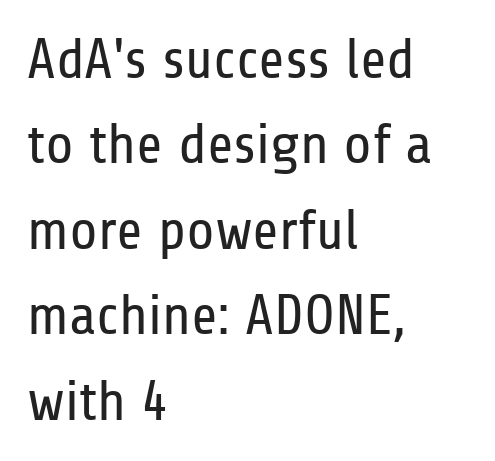
Q: Is the text bold? A: No.
Q: Is the text italic (slanted)? A: No, it is upright.
Q: Is the typeface a serif or a sans-serif typeface? A: Sans-serif.
Q: Is the text underlined? A: No.
Q: How is the paragraph aligned? A: Left-aligned.
Q: Is the spacing between letters normal or unusually wide? A: Normal.
Q: Is the spacing between lines tight, normal or loose? A: Normal.
Q: Width (condensed, normal, or wide)? A: Condensed.
Q: Stroke contrast? A: Low.
Q: x-height? A: Medium.
Q: Monospaced? A: No.
